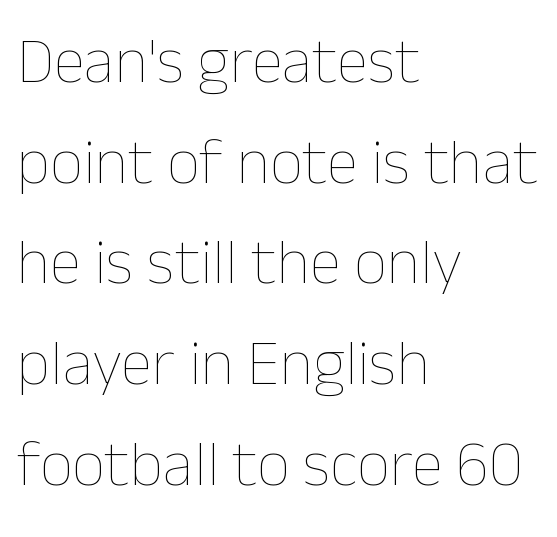
The image shows 65 px thin type, upright; set left-aligned, normal line spacing (1.55x), normal letter spacing, not underlined; low stroke contrast and a medium x-height.
